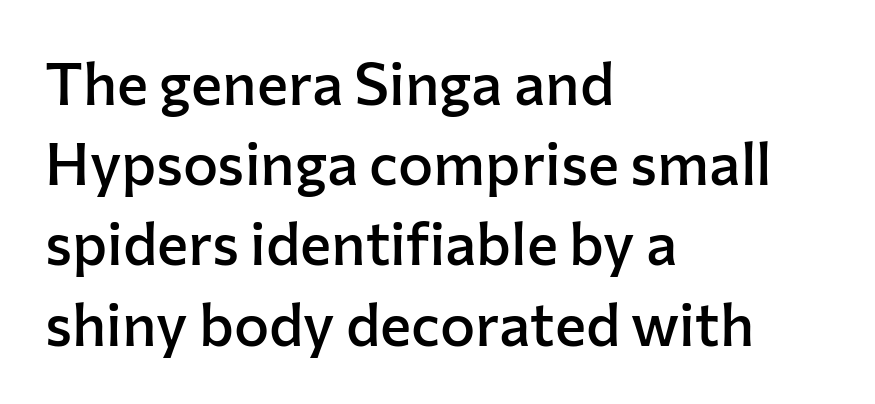
The image shows 59 px semibold sans-serif type, upright; set left-aligned, normal line spacing (1.36x), normal letter spacing, not underlined; low stroke contrast and a medium x-height.
